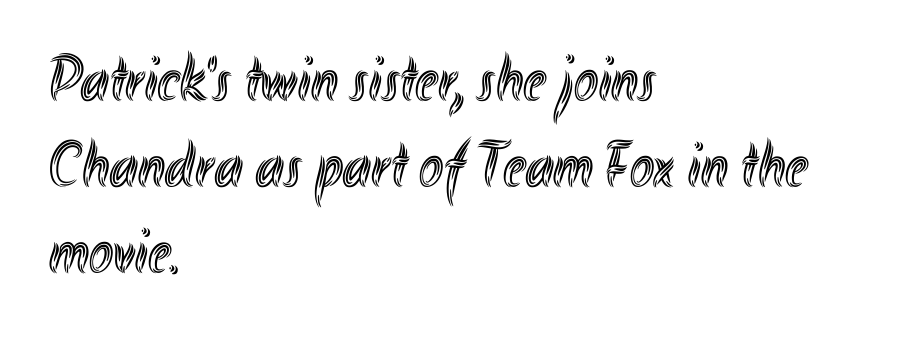
{"width": "condensed", "x_height": "small", "monospaced": "no", "underline": "no", "align": "left", "line_spacing": "normal", "line_spacing_ratio": 1.32, "letter_spacing": "normal", "letter_spacing_em": 0.0, "glyph_px": 65}
